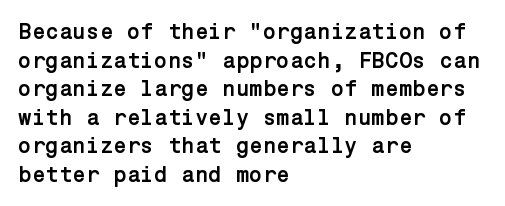
The image shows 22 px bold type, upright; set left-aligned, normal line spacing (1.3x), normal letter spacing, not underlined.
